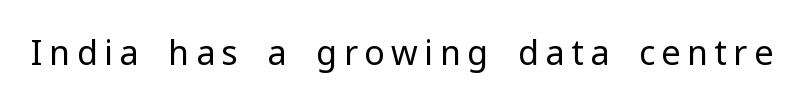
{"serif": "no", "italic": "no", "bold": "no", "weight": "regular", "width": "normal", "stroke_contrast": "low", "x_height": "medium", "monospaced": "no", "underline": "no", "glyph_px": 34}
